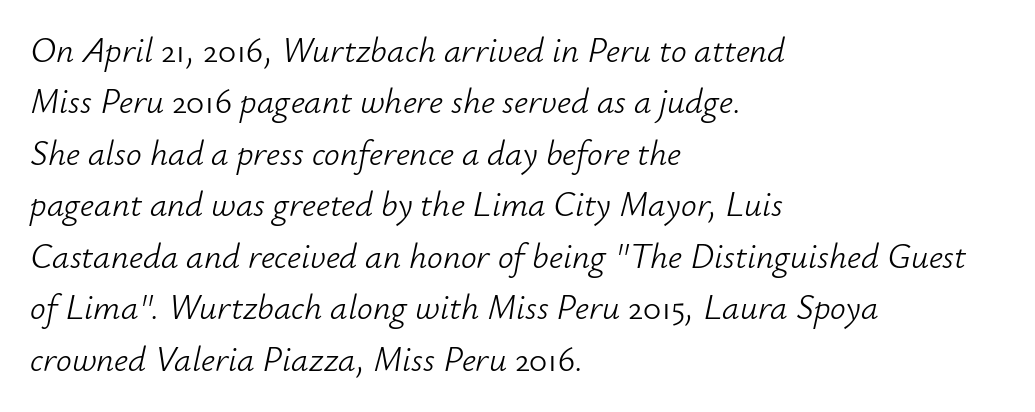
The words here are not underlined. Ink coverage per letter is moderate at most. Does the copy run flush right? No — it runs flush left. Proportional: the letters do not fall into vertical columns. The glyphs look as if they've been sheared to an angle.
